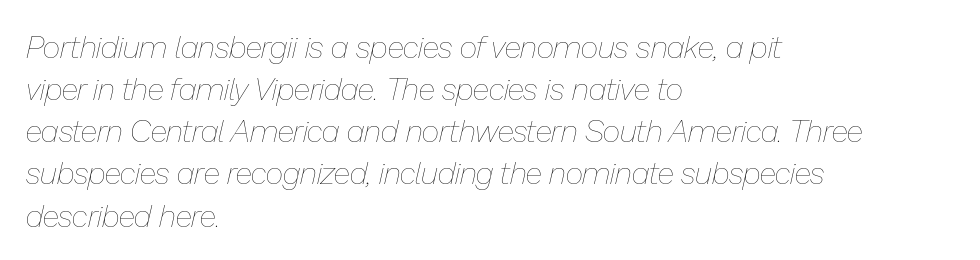
No chunkiness to these letters — they're not bold. Slanted lettering throughout. Quick note: underline off. Here the designer chose a conventional face with non-uniform glyph widths. Reading down the column, the eye jumps a familiar distance to each next line.
